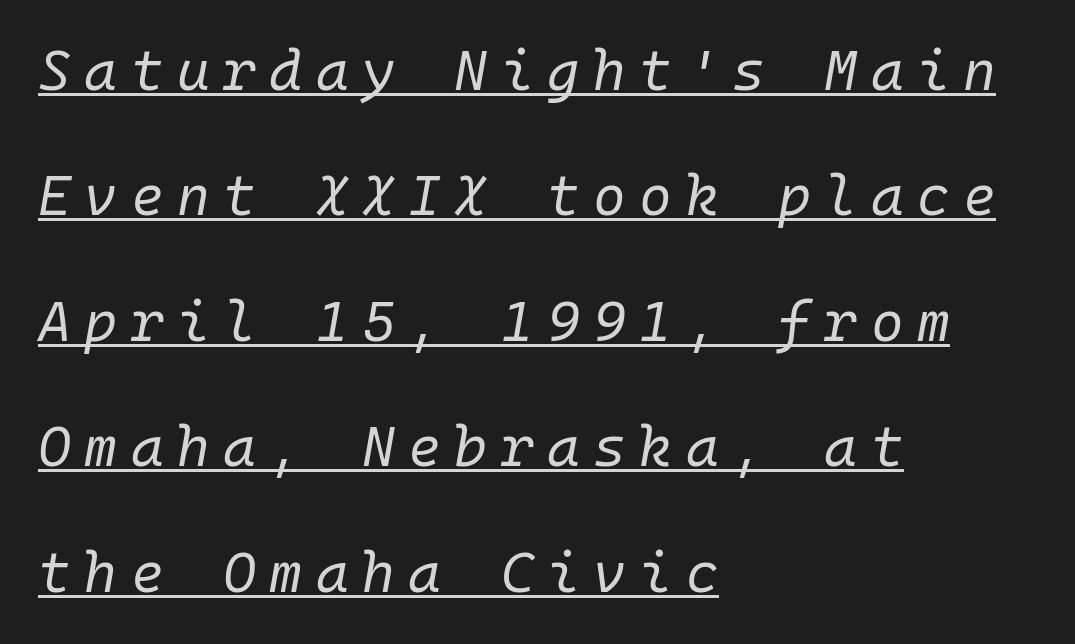
{"italic": "yes", "lean": "right", "slant_degrees": 10, "bold": "no", "weight": "regular", "width": "normal", "stroke_contrast": "low", "x_height": "medium", "monospaced": "yes", "underline": "yes", "align": "left", "line_spacing": "loose", "line_spacing_ratio": 2.24, "letter_spacing": "wide", "letter_spacing_em": 0.24, "glyph_px": 56}
